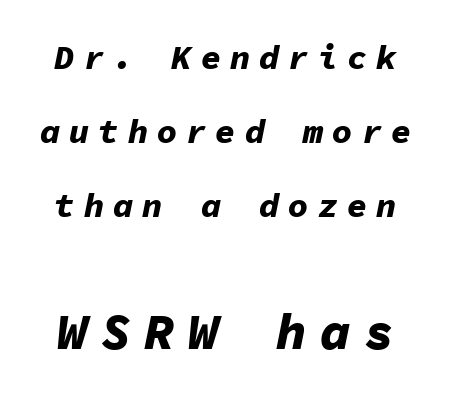
The image shows 51 px bold type, italic (leaning right), monospaced; set loose line spacing (2.18x), unusually wide letter spacing (+0.26 em), not underlined; the second (bottom) block is 1.5x larger; low stroke contrast and a medium x-height.
